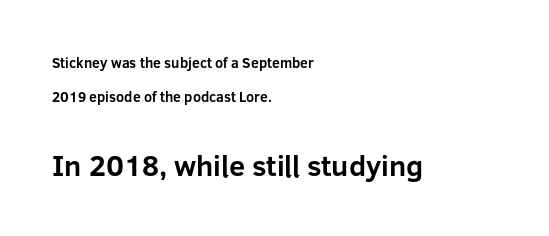
The image shows 29 px bold sans-serif type, upright; set left-aligned, loose line spacing (2.45x), normal letter spacing, not underlined; the second (bottom) block is 2.07x larger; low stroke contrast and a medium x-height.
